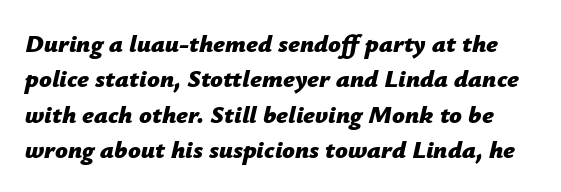
Students, observe: this is what conventionally led text looks like. Each glyph is drawn with heavy, bold strokes. Has an underline been added? It has not. Students, note that the glyphs here touch the page at normal intervals. This is oblique type, the kind used for emphasis or titles.
